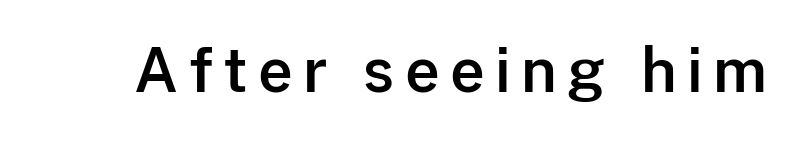
The image shows 60 px sans-serif type, upright; set not underlined; low stroke contrast and a medium x-height.
